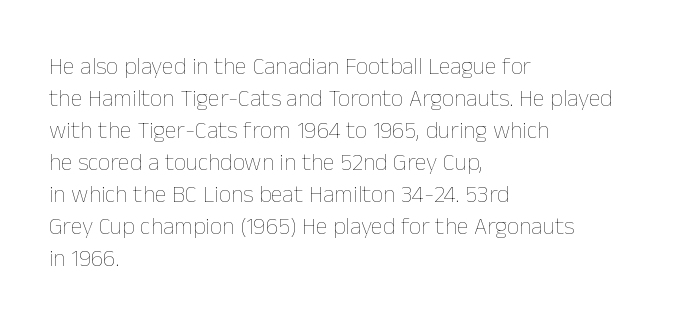
A bare baseline throughout the passage. Does the lettering tilt? It doesn't — this is upright. Leftover space on each line is placed entirely after the last word. Regarding leading, the lines here are spaced in the standard way. Inter-character spacing is left at the font's built-in metrics. Compared with a typical body face, this is equally light or lighter still.
